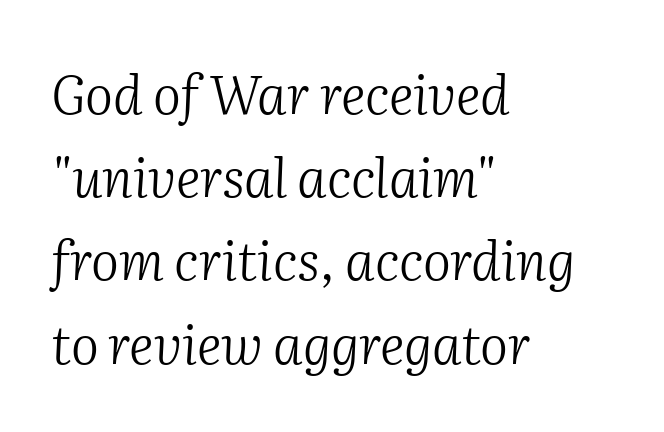
The image shows 53 px light serif type, italic (leaning right); set left-aligned, normal line spacing (1.57x), normal letter spacing, not underlined; medium stroke contrast and a medium x-height.
